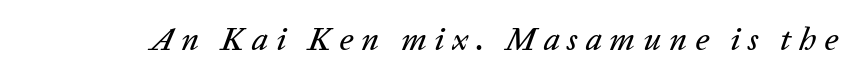
The image shows 33 px text type, italic (leaning right); set unusually wide letter spacing (+0.23 em), not underlined; low stroke contrast and a medium x-height.
